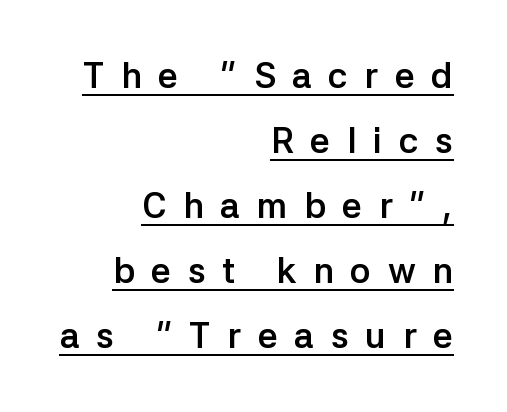
The image shows 35 px semibold sans-serif type, upright; set right-aligned, line spacing 1.86x, unusually wide letter spacing (+0.48 em), underlined; low stroke contrast and a medium x-height.
